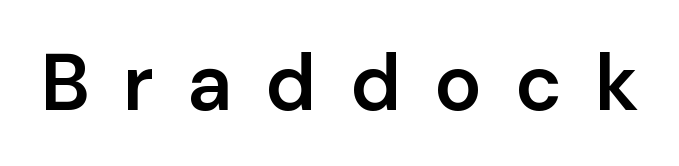
Does the weight exceed regular? Yes, but only to semibold. Plain, unruled lines of type. These lines are rendered in a variable-pitch font. The gaps between neighbouring characters are conspicuously large. Type style note: lacks serifs. Is there any slant? The stems are plumb.
